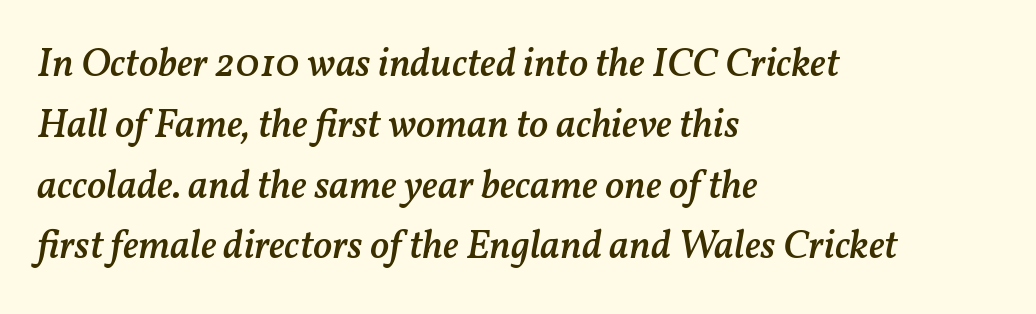
Q: Is the text bold? A: Semi-bold.
Q: Is the text italic (slanted)? A: Yes, it leans right by about 11 degrees.
Q: Is the text underlined? A: No.
Q: How is the paragraph aligned? A: Left-aligned.
Q: Is the spacing between letters normal or unusually wide? A: Normal.
Q: Is the spacing between lines tight, normal or loose? A: Normal.
Q: Width (condensed, normal, or wide)? A: Normal.
Q: Stroke contrast? A: Medium.
Q: x-height? A: Medium.
Q: Monospaced? A: No.
